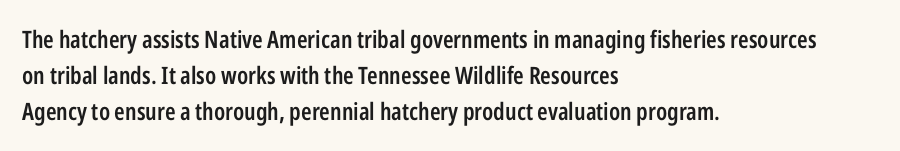
Quick note: not italic, upright. The baseline area is clear. Short and long lines alike share a common starting point at left. Students, observe: this is what conventionally led text looks like.
